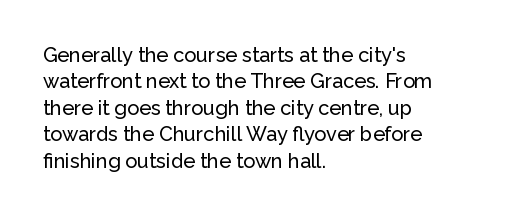
The image shows 20 px text type, upright; set left-aligned, normal line spacing (1.32x), normal letter spacing, not underlined.
